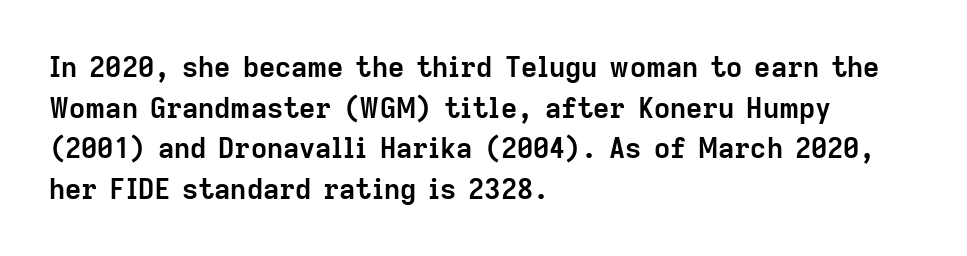
The image shows 28 px semibold sans-serif type, upright; set left-aligned, normal line spacing (1.45x), normal letter spacing, not underlined; low stroke contrast and a medium x-height.
